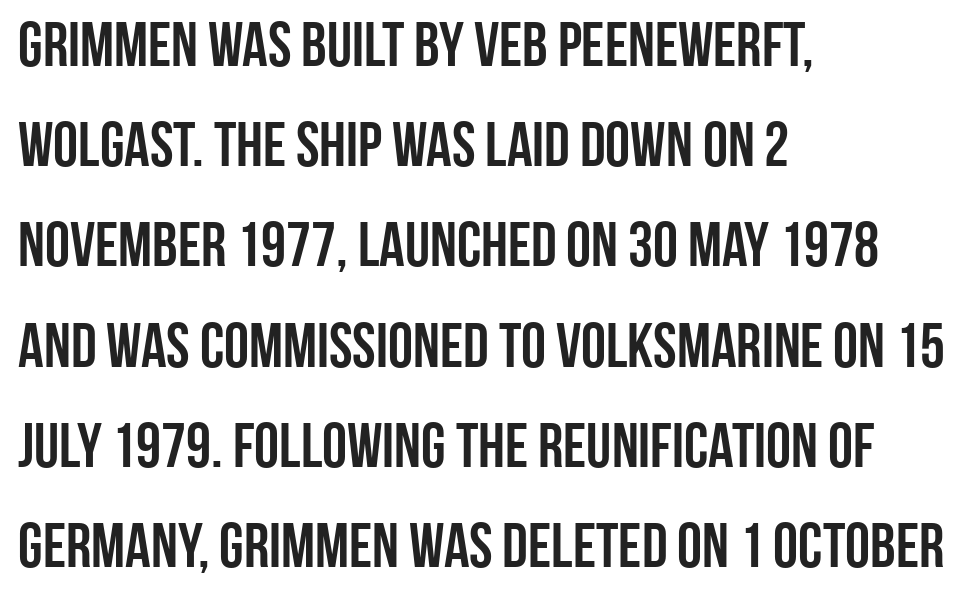
{"serif": "no", "italic": "no", "width": "condensed", "stroke_contrast": "low", "x_height": "large", "monospaced": "no", "underline": "no", "align": "left", "line_spacing": "normal", "line_spacing_ratio": 1.59, "letter_spacing": "normal", "letter_spacing_em": 0.0, "glyph_px": 63}
